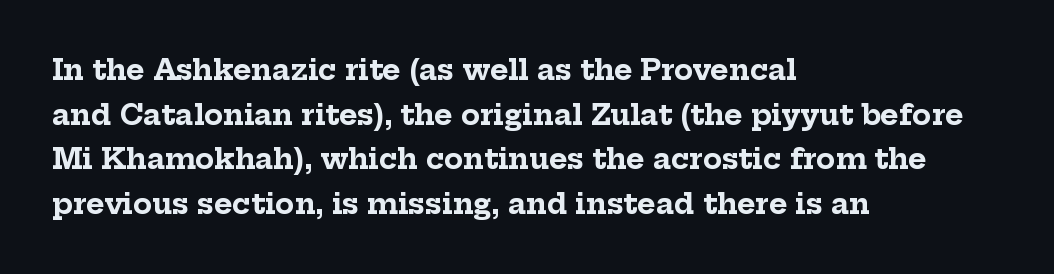
The image shows 28 px bold serif type, upright; set left-aligned, normal line spacing (1.59x), normal letter spacing, not underlined; low stroke contrast and a medium x-height.
